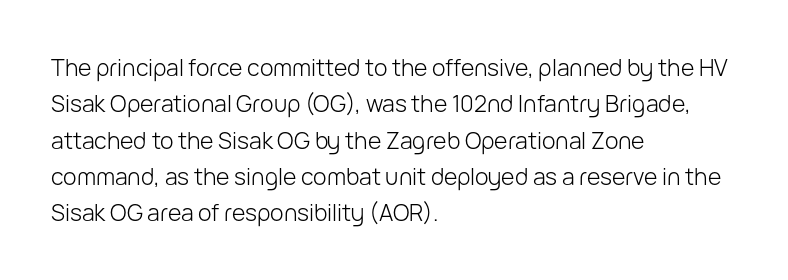
The image shows 23 px text type, upright; set left-aligned, normal line spacing (1.58x), normal letter spacing, not underlined.
